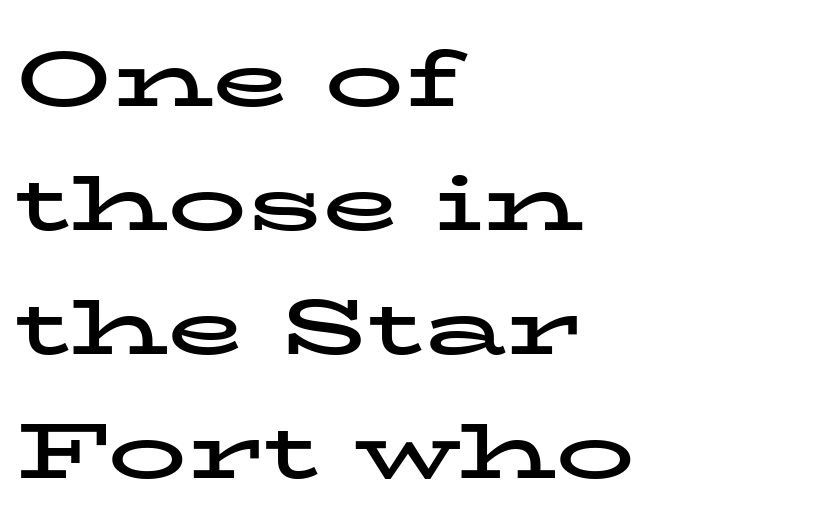
The image shows 79 px bold, wide serif type, upright; set left-aligned, normal line spacing (1.57x), normal letter spacing, not underlined; low stroke contrast and a medium x-height.
